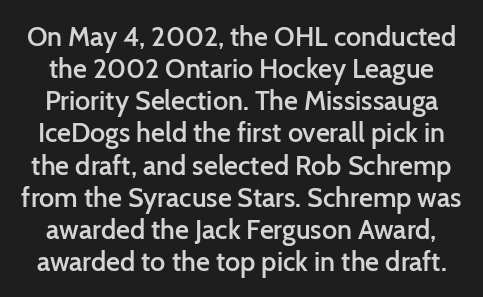
The image shows 27 px text type, upright; set line spacing 1.19x, normal letter spacing, not underlined.
